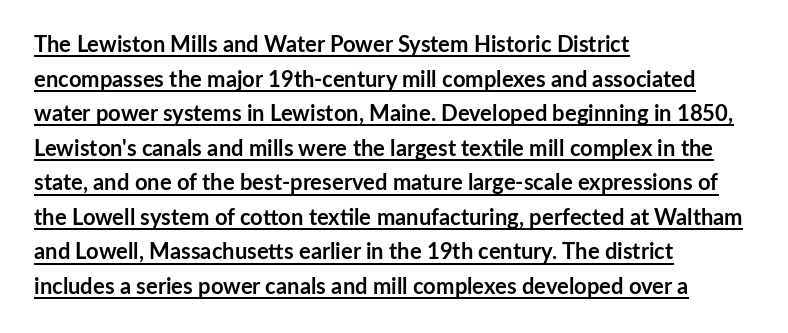
Is the type bold? Yes — the strokes are clearly thick and heavy. Letter spacing: default. You can see a thin bar hugging the bottom of the glyphs. Summary of vertical rhythm: regular, with standard interline spacing.
